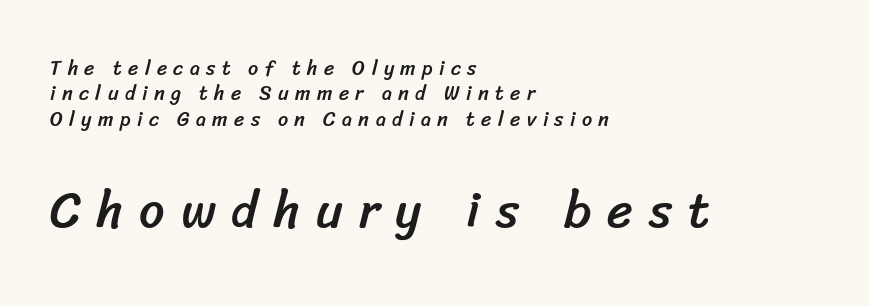
The image shows 50 px sans-serif type; set left-aligned, normal line spacing (1.27x), unusually wide letter spacing (+0.32 em), not underlined; the second (bottom) block is 2.5x larger; low stroke contrast and a medium x-height.
